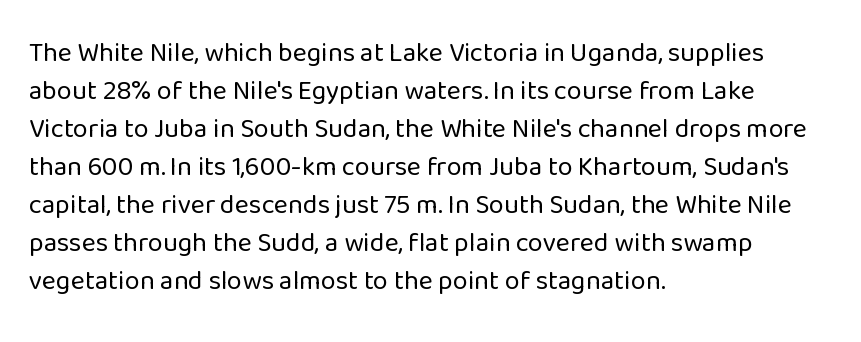
The designer left line spacing at the default. A classic flush-left, rag-right setting is used for this passage. The font sits on the lighter half of the weight spectrum, regular included. The letters stand straight up with perfectly vertical stems. No word sits above an underline.
